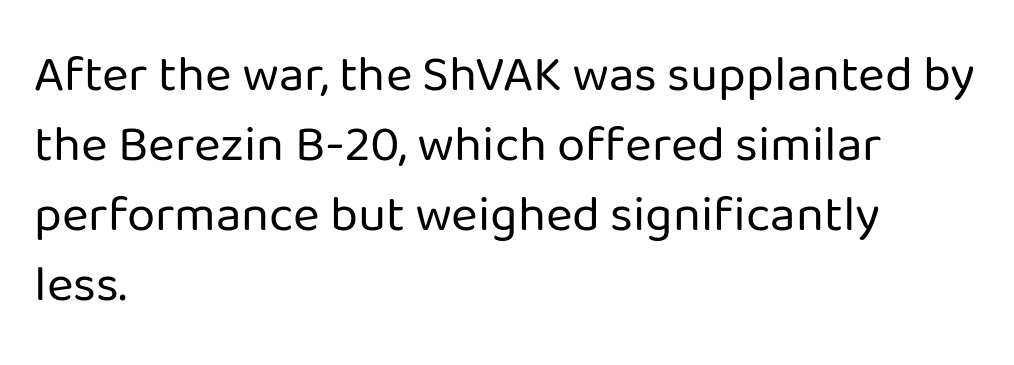
Compared with typical body copy, the letter spacing here is the same. Designer's note — italics off, roman on. Normally led — the rows are evenly, conventionally spaced. Horizontal alignment here is leftward, the default for most running prose. Is this a heavy cut? Hardly; it is regular or lighter.
